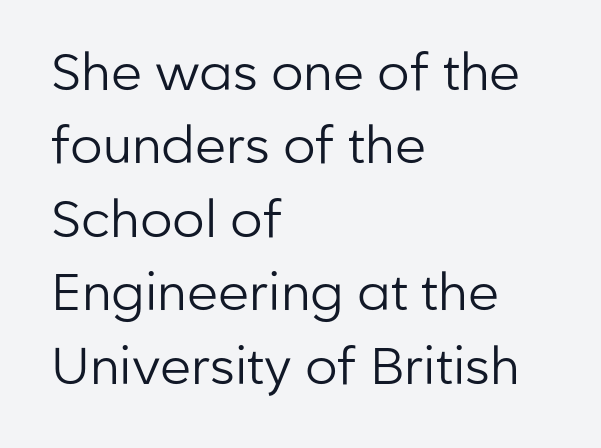
Do the characters align in a grid? No, the font is proportional. No extra tracking has been applied to these lines. No feet cap the strokes, marking this as sans-serif type. Vertical stems look standard width or narrower in stroke.
